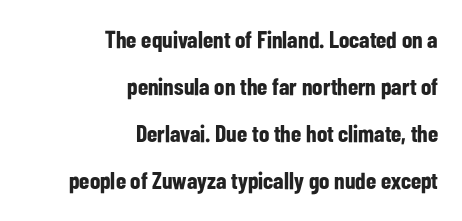
Q: Is the text bold? A: Yes.
Q: Is the text italic (slanted)? A: No, it is upright.
Q: Is the text underlined? A: No.
Q: How is the paragraph aligned? A: Right-aligned.
Q: Is the spacing between letters normal or unusually wide? A: Normal.
Q: Is the spacing between lines tight, normal or loose? A: Loose.
